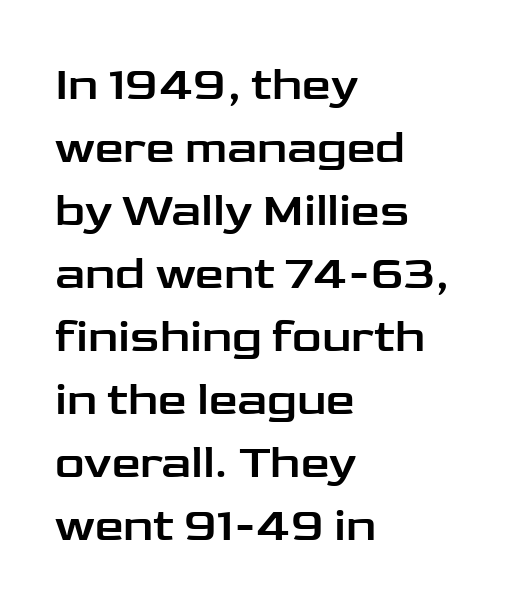
{"serif": "no", "italic": "no", "width": "wide", "stroke_contrast": "low", "x_height": "medium", "monospaced": "no", "underline": "no", "align": "left", "line_spacing": "normal", "line_spacing_ratio": 1.37, "letter_spacing": "normal", "letter_spacing_em": 0.0, "glyph_px": 46}
